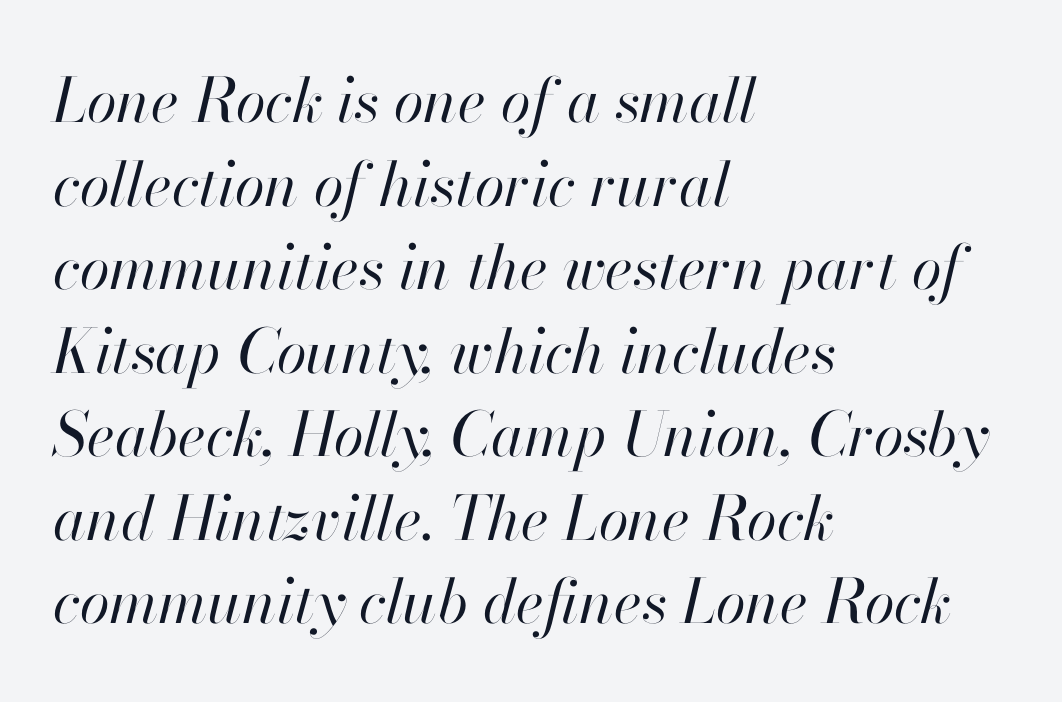
{"italic": "yes", "lean": "right", "slant_degrees": 13, "bold": "no", "weight": "regular", "width": "normal", "stroke_contrast": "high", "x_height": "small", "monospaced": "no", "underline": "no", "align": "left", "line_spacing": "normal", "line_spacing_ratio": 1.37, "letter_spacing": "normal", "letter_spacing_em": 0.0, "glyph_px": 61}
